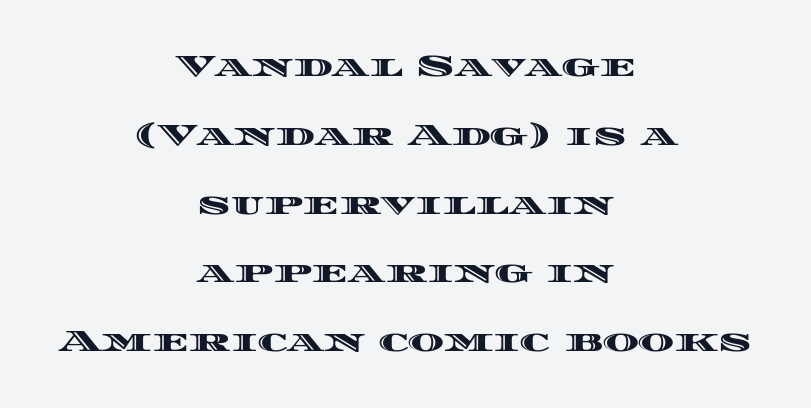
Q: Is the text italic (slanted)? A: No, it is upright.
Q: Is the text underlined? A: No.
Q: How is the paragraph aligned? A: Centered.
Q: Is the spacing between letters normal or unusually wide? A: Normal.
Q: Is the spacing between lines tight, normal or loose? A: Loose.
Q: Width (condensed, normal, or wide)? A: Wide.
Q: x-height? A: Large.
Q: Monospaced? A: No.
